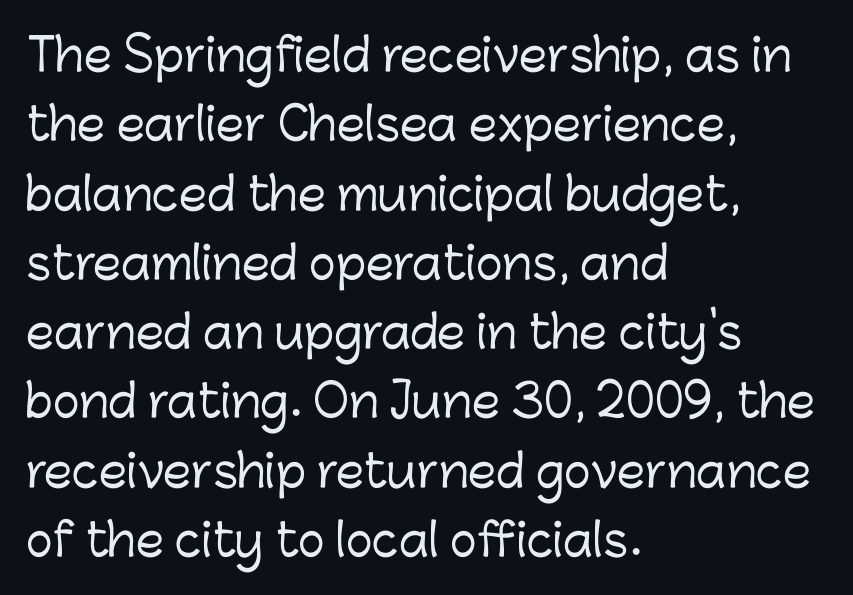
Q: Is the text italic (slanted)? A: No, it is upright.
Q: Is the typeface a serif or a sans-serif typeface? A: Sans-serif.
Q: Is the text underlined? A: No.
Q: How is the paragraph aligned? A: Left-aligned.
Q: Is the spacing between letters normal or unusually wide? A: Normal.
Q: Is the spacing between lines tight, normal or loose? A: Normal.
Q: Width (condensed, normal, or wide)? A: Normal.
Q: Stroke contrast? A: Low.
Q: x-height? A: Medium.
Q: Monospaced? A: No.
